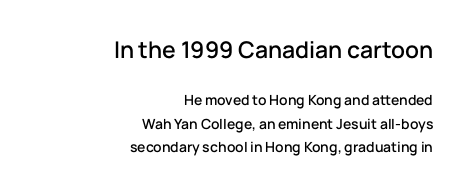
Horizontal bands of white between lines are of average thickness. Note: larger setting up top, smaller setting below. Horizontal alignment here is rightward, an uncommon choice for prose. Has an underline been added? It has not. Italic? Not at all — the glyphs are vertical. These lines keep a tight, regular rhythm from letter to letter.
